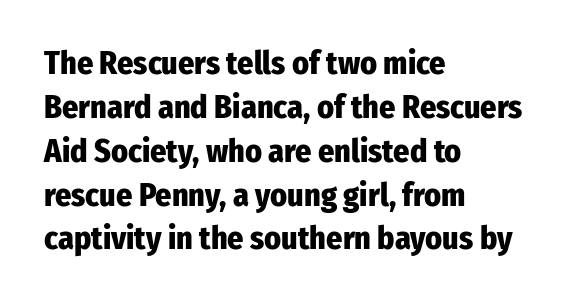
{"serif": "no", "italic": "no", "bold": "yes", "weight": "heavy", "width": "condensed", "stroke_contrast": "low", "x_height": "medium", "monospaced": "no", "underline": "no", "align": "left", "line_spacing": "normal", "line_spacing_ratio": 1.37, "letter_spacing": "normal", "letter_spacing_em": 0.0, "glyph_px": 32}
